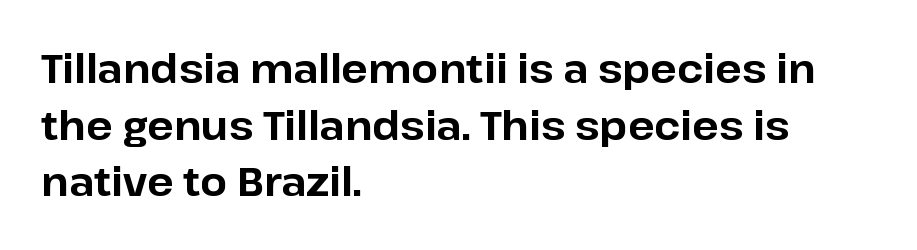
Q: Is the text bold? A: Yes.
Q: Is the text italic (slanted)? A: No, it is upright.
Q: Is the typeface a serif or a sans-serif typeface? A: Sans-serif.
Q: Is the text underlined? A: No.
Q: How is the paragraph aligned? A: Left-aligned.
Q: Is the spacing between letters normal or unusually wide? A: Normal.
Q: Is the spacing between lines tight, normal or loose? A: Normal.
Q: Width (condensed, normal, or wide)? A: Normal.
Q: Stroke contrast? A: Low.
Q: x-height? A: Medium.
Q: Monospaced? A: No.
